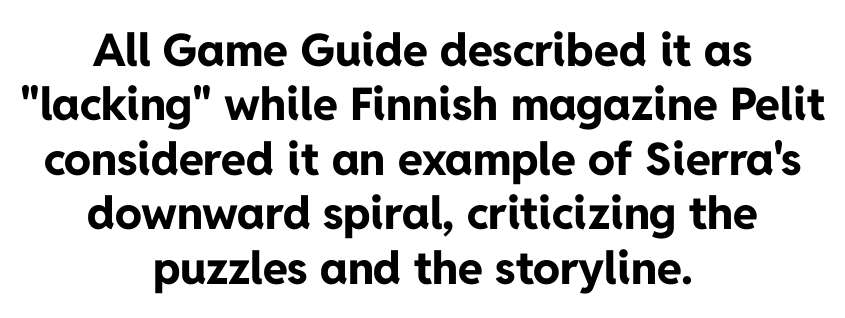
The image shows 45 px bold sans-serif type, upright; set centered, line spacing 1.21x, normal letter spacing, not underlined; low stroke contrast and a medium x-height.
